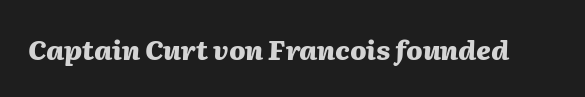
The sample has been set heavy, in full bold. Anything drawn beneath the words? Only blank space. Would a proofreader flag this as italicized? Yes. Short note: letters normally spaced.
